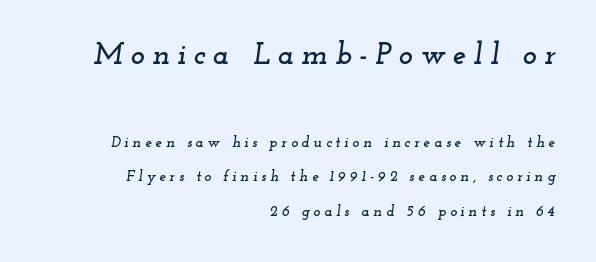
{"serif": "yes", "italic": "yes", "lean": "right", "slant_degrees": 12, "width": "wide", "stroke_contrast": "low", "x_height": "small", "monospaced": "no", "underline": "no", "align": "right", "line_spacing": "loose", "line_spacing_ratio": 2.32, "letter_spacing": "wide", "letter_spacing_em": 0.25, "larger_block": "first", "size_ratio": 2.0, "glyph_px": 30}
